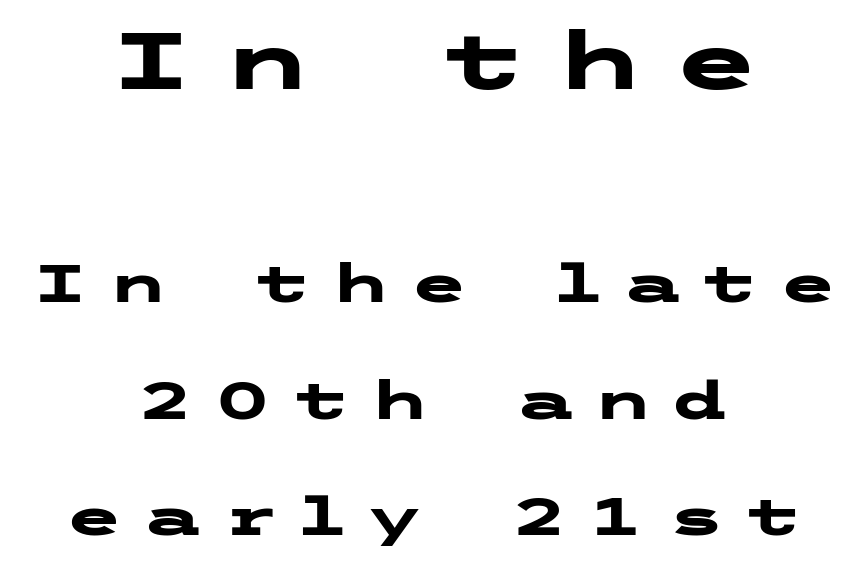
Where is the straight margin? There isn't one; the lines are centered. These words are printed bold, with thick strokes throughout. Ordinary non-slanted type is in use. Stroke terminals: plain, sans-serif. This block would shrink considerably if given ordinary leading; it's expanded now. Between these two stacked blocks, the higher one wins on size.
